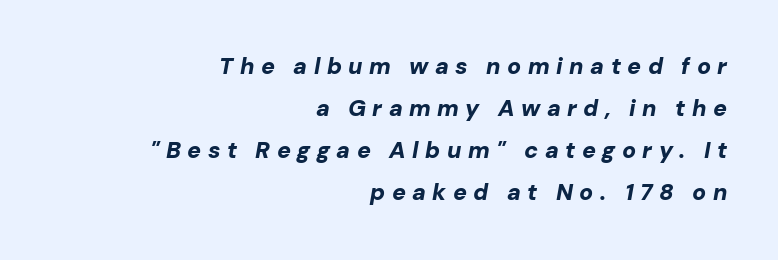
Q: Is the text bold? A: Yes.
Q: Is the text italic (slanted)? A: Yes, it leans right by about 10 degrees.
Q: Is the text underlined? A: No.
Q: How is the paragraph aligned? A: Right-aligned.
Q: Is the spacing between letters normal or unusually wide? A: Unusually wide.
